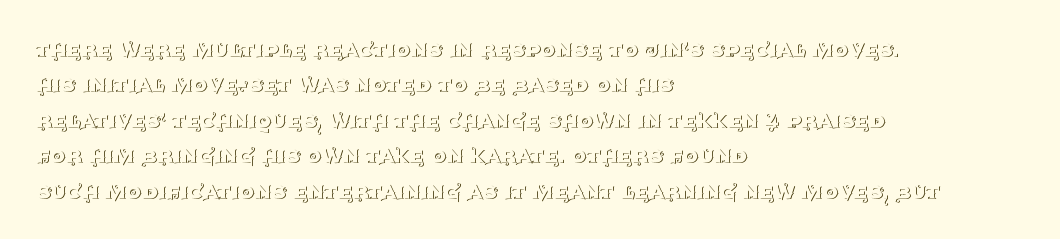
{"italic": "no", "bold": "no", "underline": "no", "align": "left", "line_spacing": "normal", "line_spacing_ratio": 1.42, "letter_spacing": "normal", "letter_spacing_em": 0.0, "glyph_px": 25}
